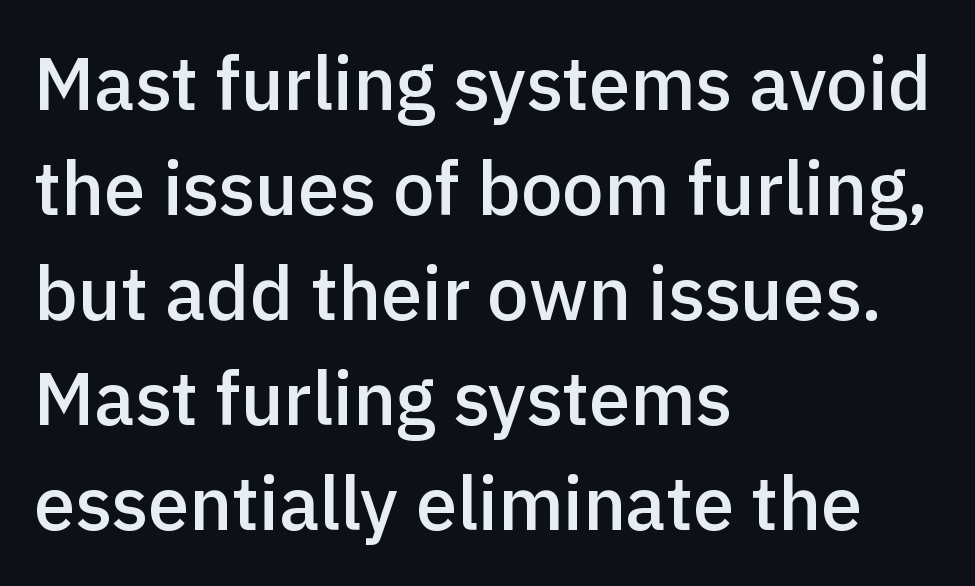
Q: Is the text bold? A: Semi-bold.
Q: Is the text italic (slanted)? A: No, it is upright.
Q: Is the typeface a serif or a sans-serif typeface? A: Sans-serif.
Q: Is the text underlined? A: No.
Q: How is the paragraph aligned? A: Left-aligned.
Q: Is the spacing between letters normal or unusually wide? A: Normal.
Q: Is the spacing between lines tight, normal or loose? A: Normal.
Q: Width (condensed, normal, or wide)? A: Normal.
Q: x-height? A: Medium.
Q: Monospaced? A: No.
